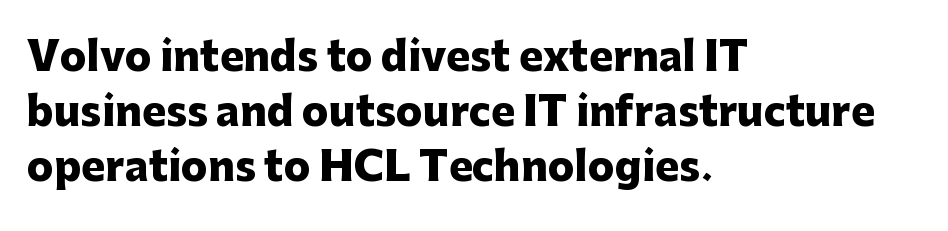
The image shows 40 px heavy sans-serif type, upright; set left-aligned, normal line spacing (1.37x), normal letter spacing, not underlined; low stroke contrast and a medium x-height.
